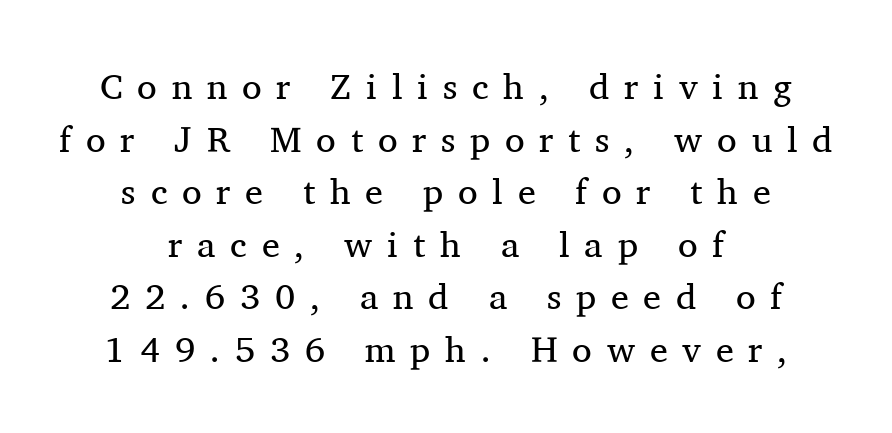
The image shows 36 px regular-weight serif type, upright; set centered, normal line spacing (1.46x), unusually wide letter spacing (+0.41 em), not underlined; medium stroke contrast and a medium x-height.
